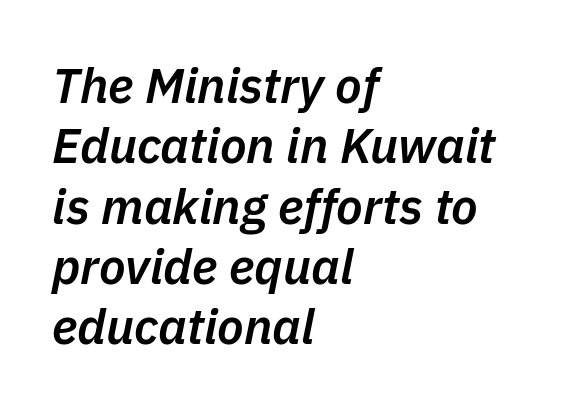
{"italic": "yes", "lean": "right", "slant_degrees": 11, "bold": "semi", "weight": "semibold", "width": "normal", "stroke_contrast": "low", "x_height": "medium", "monospaced": "no", "underline": "no", "align": "left", "line_spacing_ratio": 1.23, "letter_spacing": "normal", "letter_spacing_em": 0.0, "glyph_px": 49}
